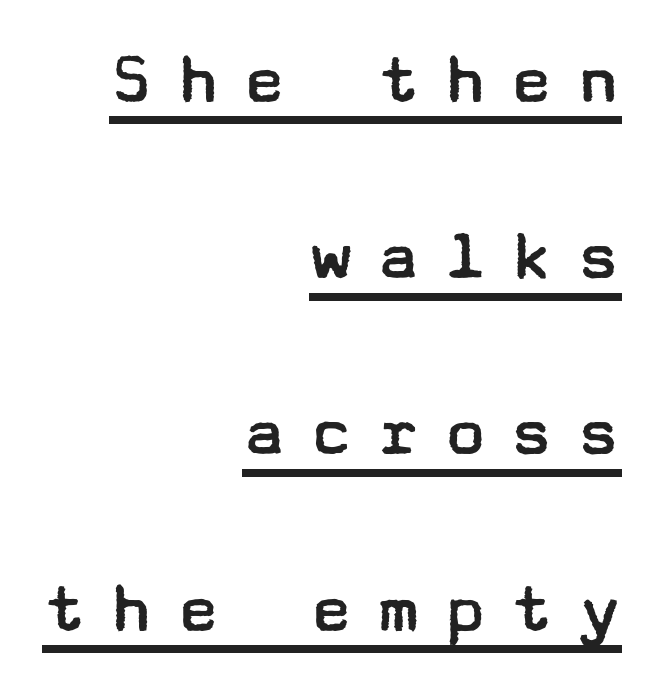
Q: Is the text bold? A: No.
Q: Is the text italic (slanted)? A: No, it is upright.
Q: Is the typeface a serif or a sans-serif typeface? A: Sans-serif.
Q: Is the text underlined? A: Yes.
Q: How is the paragraph aligned? A: Right-aligned.
Q: Is the spacing between letters normal or unusually wide? A: Unusually wide.
Q: Is the spacing between lines tight, normal or loose? A: Loose.
Q: Width (condensed, normal, or wide)? A: Wide.
Q: Stroke contrast? A: Low.
Q: x-height? A: Medium.
